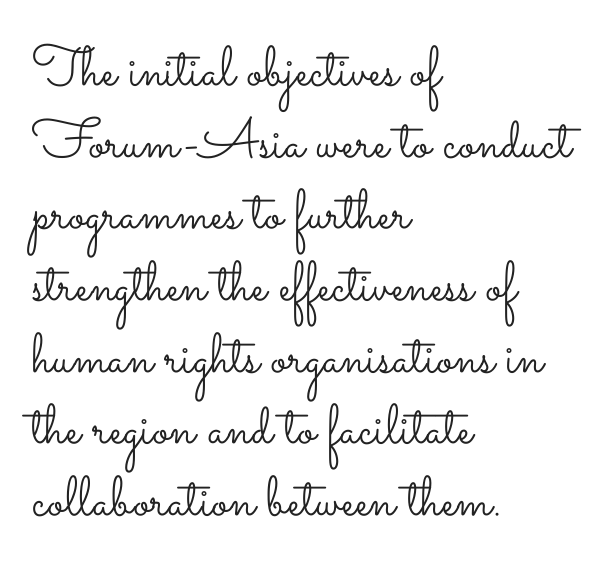
The passage shown is typed in a proportional face where columns would drift. Nothing heavy about these letters — not bold at all. The designer left line spacing at the default. Is the letter spacing exaggerated? No — it looks like the ordinary default.
